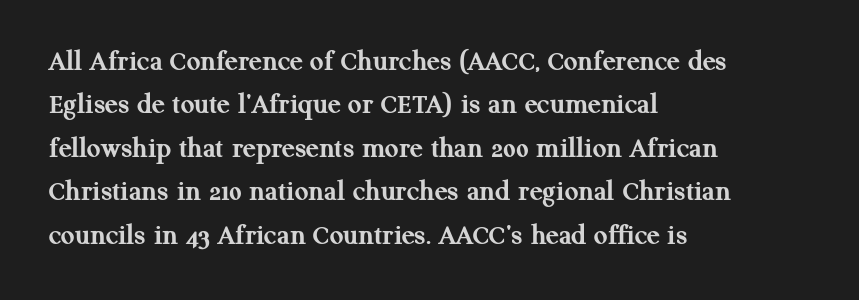
The image shows 30 px semibold serif type, upright; set left-aligned, normal line spacing (1.45x), normal letter spacing, not underlined; medium stroke contrast and a medium x-height.
